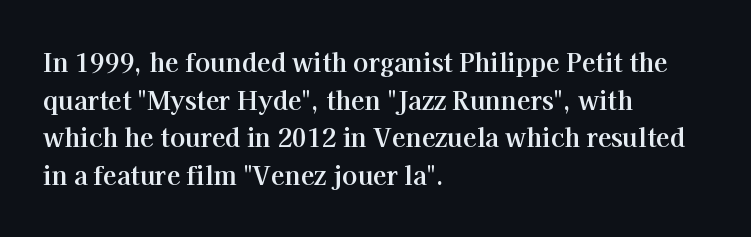
Q: Is the text bold? A: Yes.
Q: Is the text italic (slanted)? A: No, it is upright.
Q: Is the text underlined? A: No.
Q: How is the paragraph aligned? A: Left-aligned.
Q: Is the spacing between letters normal or unusually wide? A: Normal.
Q: Is the spacing between lines tight, normal or loose? A: Normal.
